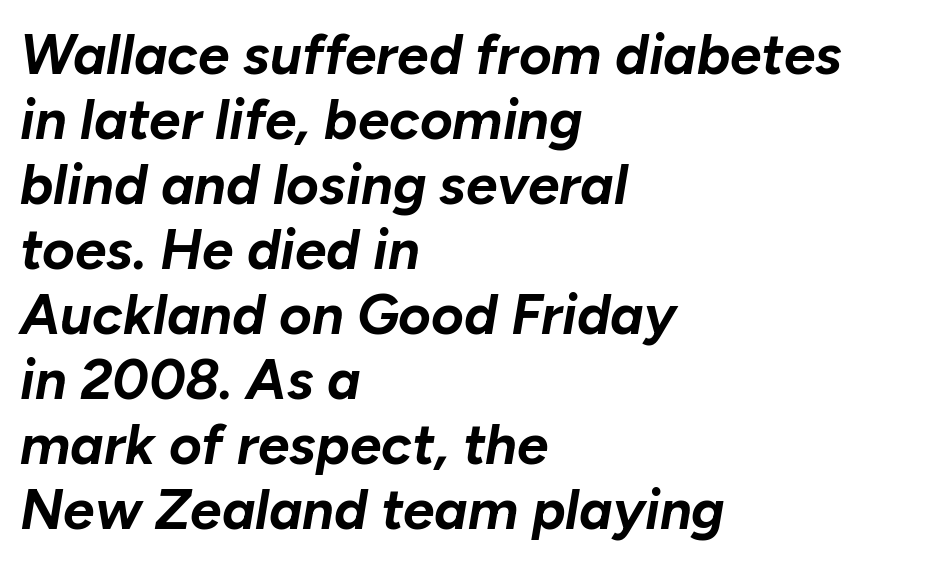
Proportional: the letters do not fall into vertical columns. Any mark beneath the type? The region is blank. The letters sit at their default tracking, neither squeezed nor spread. Emphasis-style slanted type is in use.
